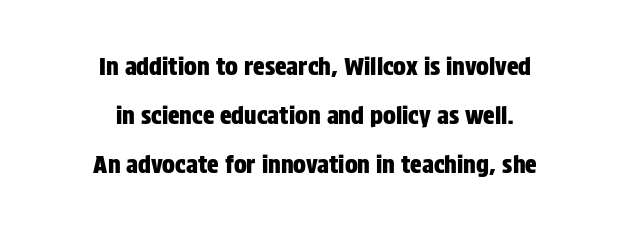
Q: Is the text italic (slanted)? A: No, it is upright.
Q: Is the text underlined? A: No.
Q: How is the paragraph aligned? A: Centered.
Q: Is the spacing between letters normal or unusually wide? A: Normal.
Q: Is the spacing between lines tight, normal or loose? A: Loose.
